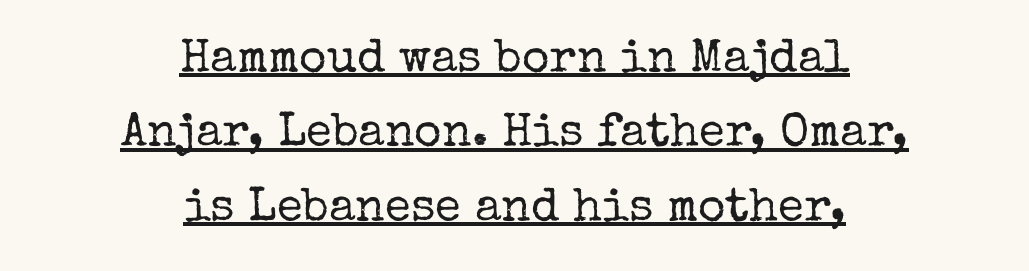
The image shows 47 px regular-weight serif type, upright; set centered, normal line spacing (1.58x), normal letter spacing, underlined; low stroke contrast and a medium x-height.
